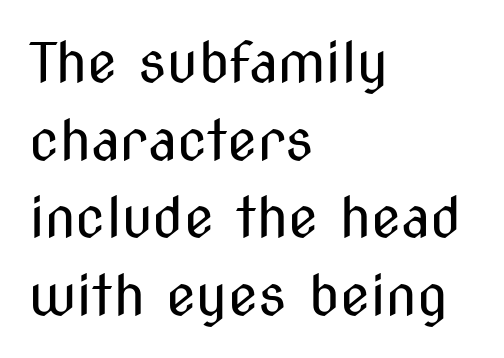
The paragraph shown leans on its left margin. In terms of letterspacing, this is plain default setting. This sample keeps an unexceptional amount of space between lines. This sample has the flowing, uneven cadence of proportional lettering. Words float on clear page, feet unadorned.
